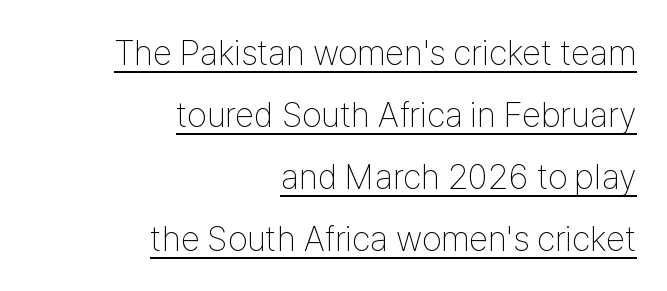
Looks like regular typesetting: each glyph gets only the width it needs. These lines stack with their right ends in a neat column. The typesetting does not lean heavy: it is not bold. Nothing unusual about the tracking: characters are spaced as the font intends. A typographer would call this underscored text. The lettering holds an erect, upright posture throughout.
